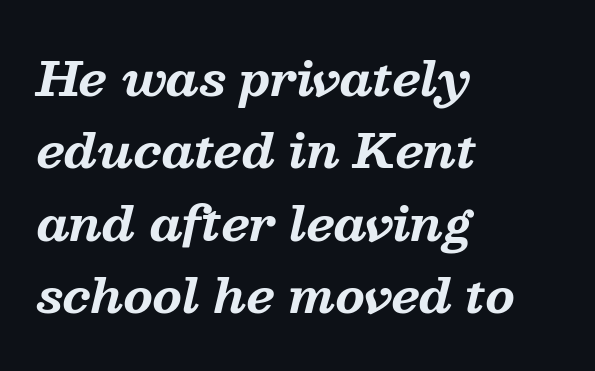
Q: Is the text bold? A: Yes.
Q: Is the text italic (slanted)? A: Yes, it leans right by about 13 degrees.
Q: Is the typeface a serif or a sans-serif typeface? A: Serif.
Q: Is the text underlined? A: No.
Q: How is the paragraph aligned? A: Left-aligned.
Q: Is the spacing between letters normal or unusually wide? A: Normal.
Q: Is the spacing between lines tight, normal or loose? A: Normal.
Q: Width (condensed, normal, or wide)? A: Normal.
Q: Stroke contrast? A: Medium.
Q: x-height? A: Medium.
Q: Monospaced? A: No.
